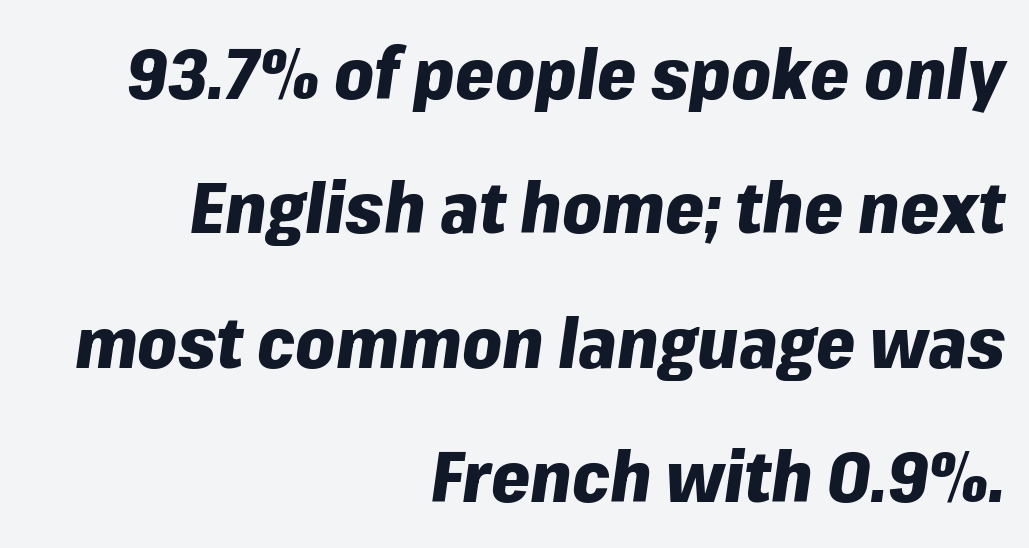
The image shows 70 px heavy type, italic (leaning right); set right-aligned, loose line spacing (1.92x), normal letter spacing, not underlined; low stroke contrast and a medium x-height.
